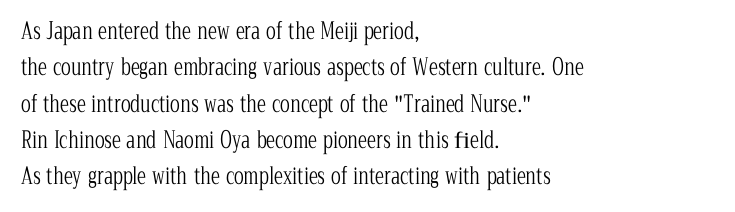
The image shows 23 px text type, upright; set left-aligned, normal line spacing (1.58x), normal letter spacing, not underlined.
